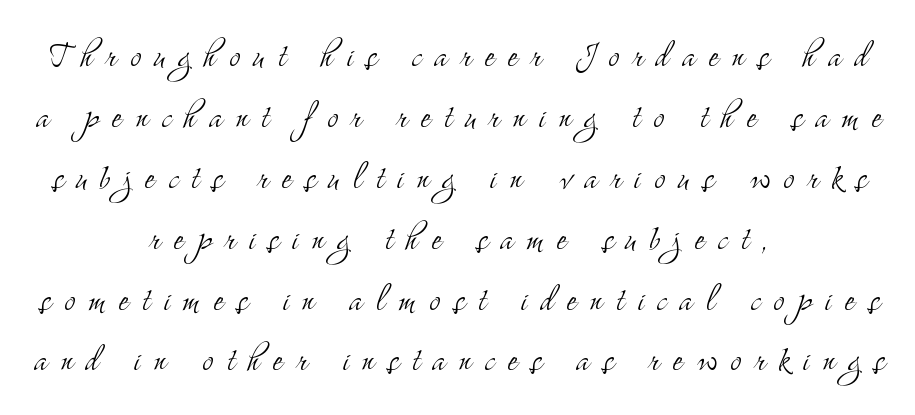
{"serif": "yes", "bold": "no", "weight": "light", "width": "condensed", "stroke_contrast": "medium", "x_height": "small", "monospaced": "no", "underline": "no", "align": "center", "line_spacing": "normal", "line_spacing_ratio": 1.45, "letter_spacing": "wide", "letter_spacing_em": 0.32, "glyph_px": 42}
